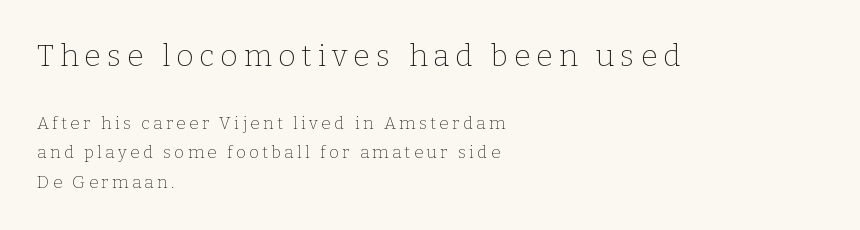
{"serif": "yes", "italic": "no", "bold": "no", "weight": "thin", "width": "normal", "stroke_contrast": "low", "x_height": "medium", "monospaced": "no", "underline": "no", "align": "left", "line_spacing_ratio": 1.73, "letter_spacing": "wide", "letter_spacing_em": 0.2, "larger_block": "first", "size_ratio": 1.76, "glyph_px": 30}
